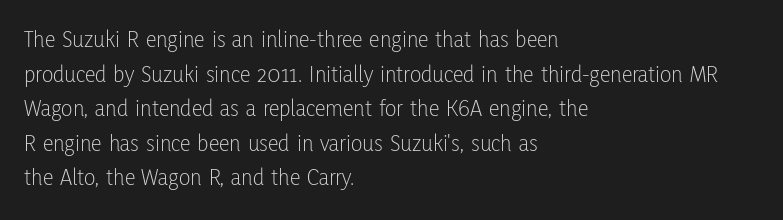
Q: Is the text bold? A: No.
Q: Is the text italic (slanted)? A: No, it is upright.
Q: Is the text underlined? A: No.
Q: How is the paragraph aligned? A: Left-aligned.
Q: Is the spacing between letters normal or unusually wide? A: Normal.
Q: Is the spacing between lines tight, normal or loose? A: Normal.
